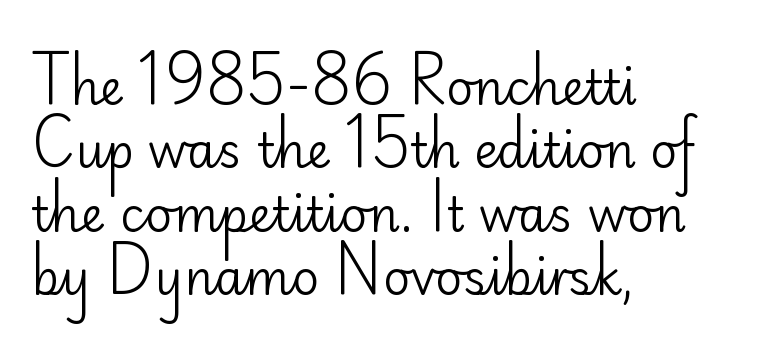
Q: Is the text bold? A: No.
Q: Is the text italic (slanted)? A: No, it is upright.
Q: Is the typeface a serif or a sans-serif typeface? A: Sans-serif.
Q: Is the text underlined? A: No.
Q: How is the paragraph aligned? A: Left-aligned.
Q: Is the spacing between letters normal or unusually wide? A: Normal.
Q: Is the spacing between lines tight, normal or loose? A: Normal.
Q: Width (condensed, normal, or wide)? A: Normal.
Q: Stroke contrast? A: Low.
Q: x-height? A: Small.
Q: Monospaced? A: No.
